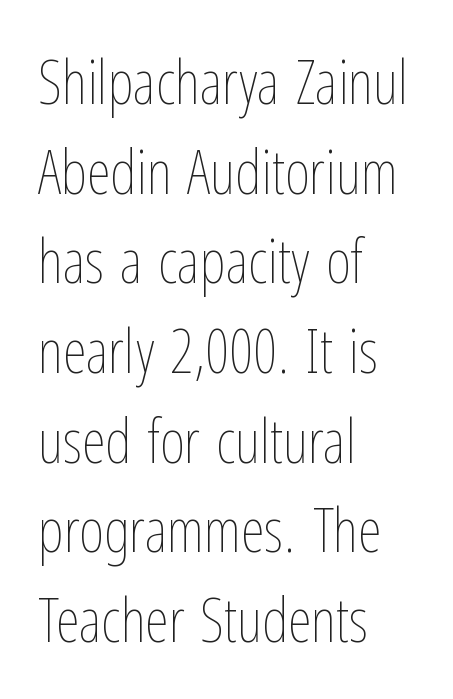
Q: Is the text bold? A: No.
Q: Is the text italic (slanted)? A: No, it is upright.
Q: Is the text underlined? A: No.
Q: How is the paragraph aligned? A: Left-aligned.
Q: Is the spacing between letters normal or unusually wide? A: Normal.
Q: Is the spacing between lines tight, normal or loose? A: Normal.
Q: Width (condensed, normal, or wide)? A: Condensed.
Q: Stroke contrast? A: Low.
Q: x-height? A: Medium.
Q: Monospaced? A: No.
